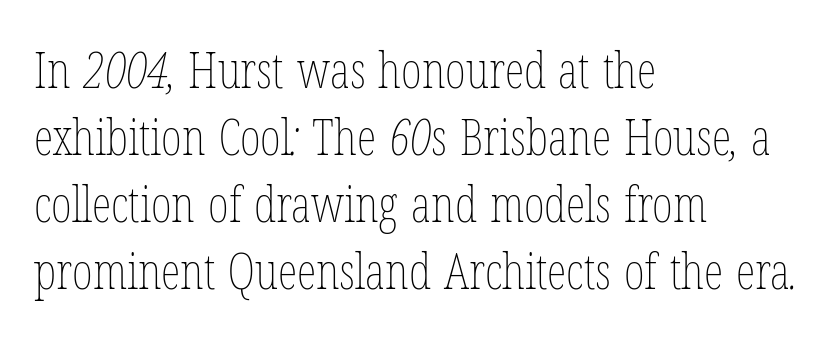
The image shows 50 px thin, condensed type; set left-aligned, normal line spacing (1.34x), normal letter spacing, not underlined; low stroke contrast and a medium x-height.
